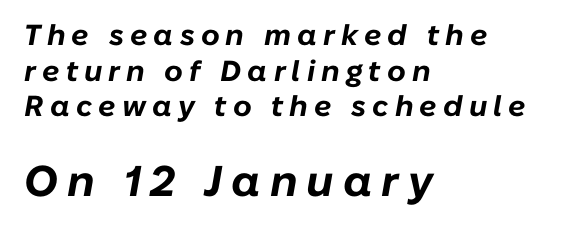
{"italic": "yes", "lean": "right", "slant_degrees": 10, "bold": "yes", "weight": "bold", "width": "normal", "stroke_contrast": "low", "x_height": "medium", "monospaced": "no", "underline": "no", "align": "left", "line_spacing_ratio": 1.23, "letter_spacing": "wide", "letter_spacing_em": 0.21, "larger_block": "second", "size_ratio": 1.48, "glyph_px": 43}
